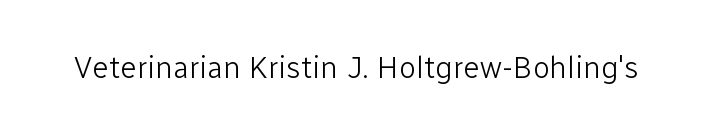
Q: Is the text bold? A: No.
Q: Is the text italic (slanted)? A: No, it is upright.
Q: Is the typeface a serif or a sans-serif typeface? A: Sans-serif.
Q: Is the text underlined? A: No.
Q: Is the spacing between letters normal or unusually wide? A: Normal.
Q: Width (condensed, normal, or wide)? A: Normal.
Q: Stroke contrast? A: Low.
Q: x-height? A: Medium.
Q: Monospaced? A: No.
